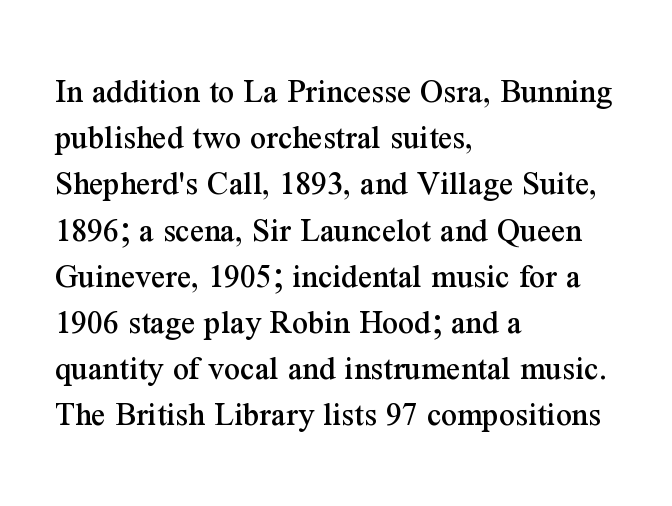
The image shows 35 px serif type, upright; set left-aligned, normal line spacing (1.32x), normal letter spacing, not underlined; medium stroke contrast and a medium x-height.
